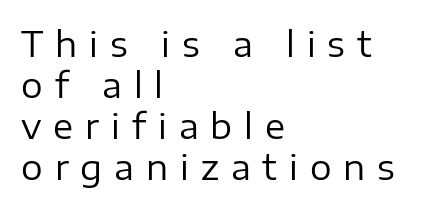
The image shows 34 px regular-weight sans-serif type, upright; set left-aligned, line spacing 1.21x, unusually wide letter spacing (+0.35 em), not underlined; low stroke contrast and a medium x-height.
